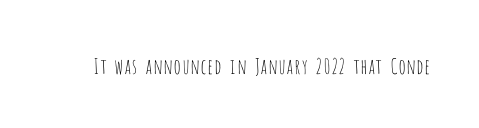
Q: Is the text bold? A: No.
Q: Is the text italic (slanted)? A: No, it is upright.
Q: Is the text underlined? A: No.
Q: Is the spacing between letters normal or unusually wide? A: Normal.
